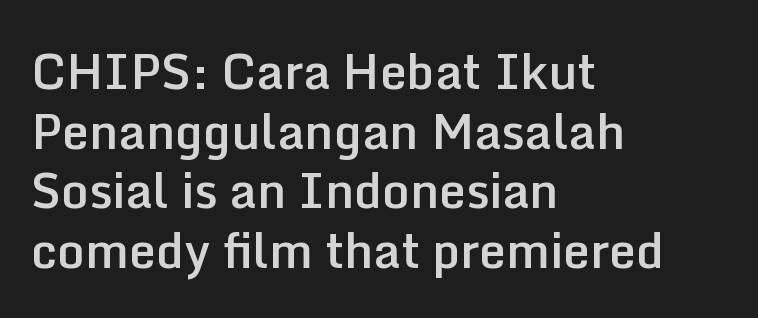
The image shows 48 px semibold sans-serif type, upright; set left-aligned, line spacing 1.24x, normal letter spacing, not underlined; low stroke contrast and a medium x-height.
